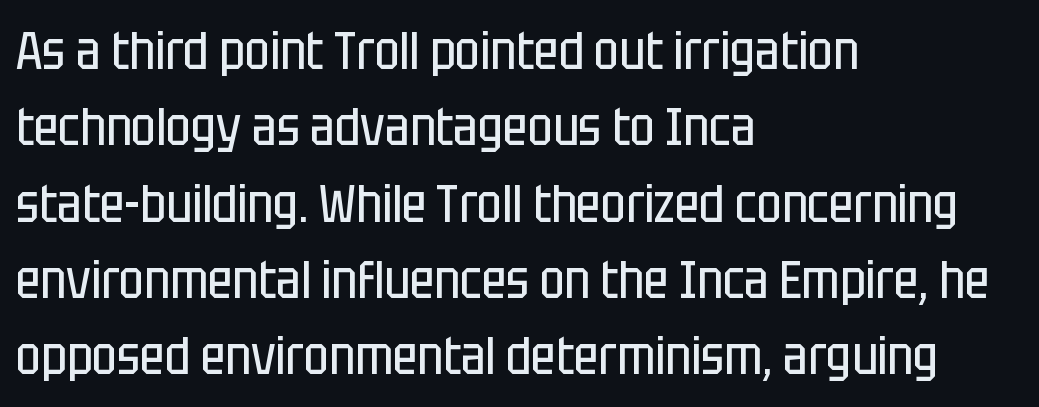
Here the designer chose a conventional face with non-uniform glyph widths. This rendering features lettering with no underline. Nobody touched the tracking dial on this one. Does the lettering tilt? It doesn't — this is upright.
